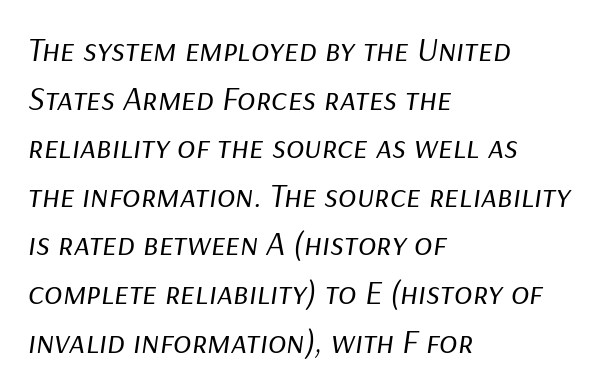
Students, observe: this is what conventionally led text looks like. Looks like regular typesetting: each glyph gets only the width it needs. The font's italic variant was chosen for this text. The line texture is even and compact thanks to regular tracking. Vertical stems look standard width or narrower in stroke. The passage shown is not underscored anywhere.
